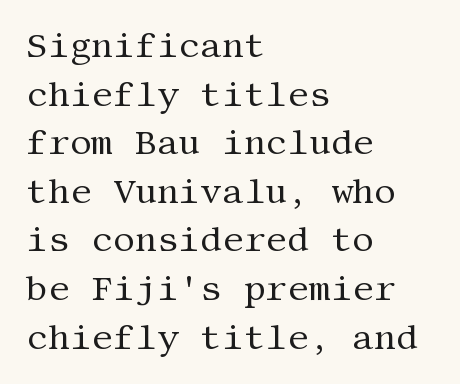
The image shows 34 px regular-weight serif type, upright; set left-aligned, normal line spacing (1.43x), normal letter spacing, not underlined; medium stroke contrast and a large x-height.
